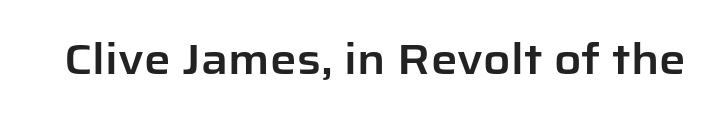
The image shows 42 px sans-serif type, upright; set normal letter spacing, not underlined; low stroke contrast and a medium x-height.
